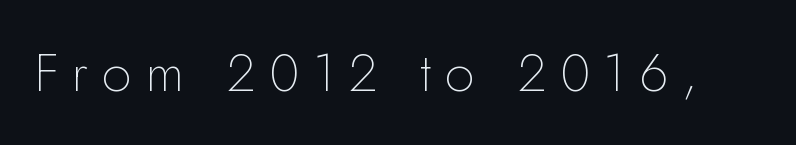
{"serif": "no", "italic": "no", "bold": "no", "weight": "thin", "width": "normal", "stroke_contrast": "low", "x_height": "small", "monospaced": "no", "underline": "no", "letter_spacing": "wide", "letter_spacing_em": 0.26, "glyph_px": 53}
